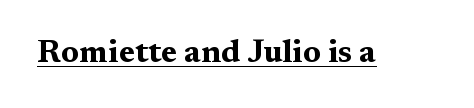
{"serif": "yes", "italic": "no", "bold": "yes", "weight": "bold", "width": "wide", "stroke_contrast": "medium", "x_height": "medium", "monospaced": "no", "underline": "yes", "letter_spacing": "normal", "letter_spacing_em": 0.0, "glyph_px": 33}
